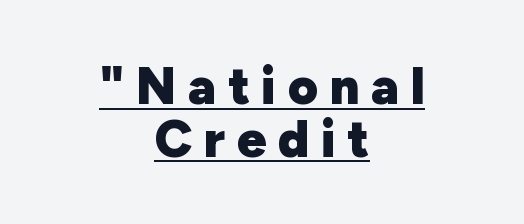
Note the varied advance widths — an 'i' is clearly narrower than an 'm'. This is heavy type, rendered in bold. The passage shown has open, widely tracked lettering throughout. The rendering uses the underline text-decoration. The paragraph has two soft edges and a firm central axis. This is roman type, the default non-slanted kind.
